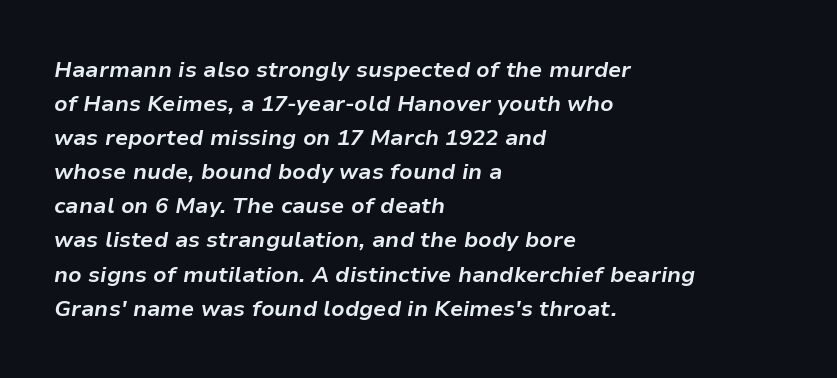
{"italic": "yes", "lean": "right", "slant_degrees": 9, "bold": "yes", "underline": "no", "align": "left", "line_spacing": "normal", "line_spacing_ratio": 1.55, "letter_spacing": "normal", "letter_spacing_em": 0.0, "glyph_px": 22}
